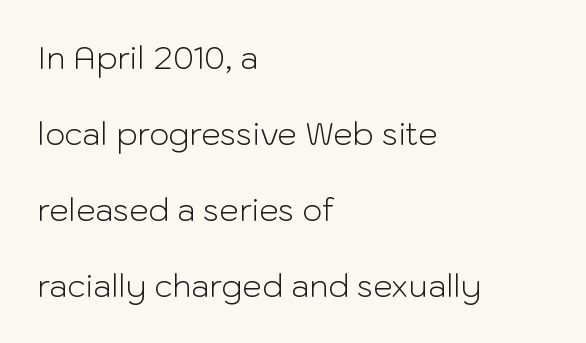
{"serif": "no", "italic": "no", "bold": "no", "weight": "light", "width": "normal", "stroke_contrast": "low", "x_height": "medium", "monospaced": "no", "underline": "no", "align": "left", "line_spacing": "loose", "line_spacing_ratio": 2.45, "letter_spacing": "normal", "letter_spacing_em": 0.0, "glyph_px": 31}
